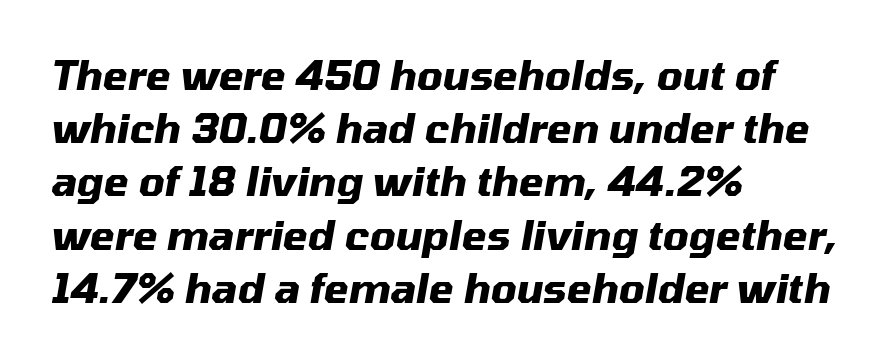
Students, observe: this is what conventionally led text looks like. Honestly, the letter spacing is just normal — you wouldn't notice it. Does the lettering tilt? It does — this is italic. Looks like regular typesetting: each glyph gets only the width it needs. Every letter is thick-stroked: bold, no question.
